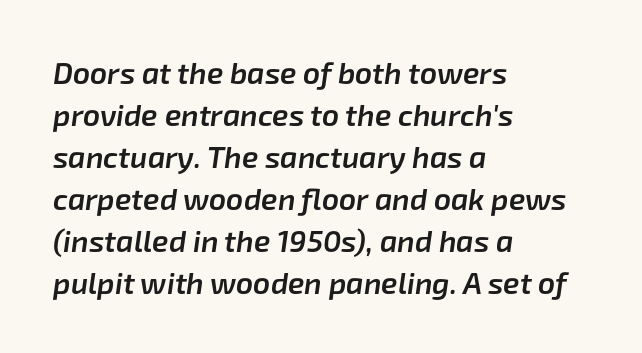
{"italic": "yes", "lean": "right", "slant_degrees": 8, "bold": "semi", "weight": "semibold", "width": "normal", "stroke_contrast": "low", "x_height": "medium", "monospaced": "no", "underline": "no", "align": "left", "line_spacing": "normal", "line_spacing_ratio": 1.4, "letter_spacing": "normal", "letter_spacing_em": 0.0, "glyph_px": 30}
